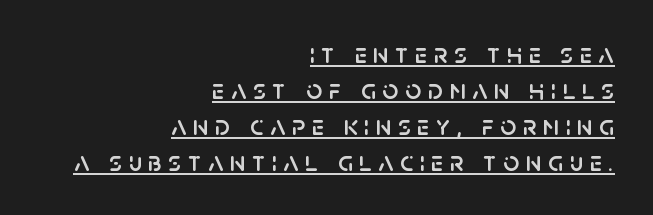
{"serif": "no", "italic": "no", "width": "normal", "stroke_contrast": "low", "x_height": "large", "monospaced": "no", "underline": "yes", "align": "right", "line_spacing": "normal", "line_spacing_ratio": 1.28, "letter_spacing": "wide", "letter_spacing_em": 0.23, "glyph_px": 28}
